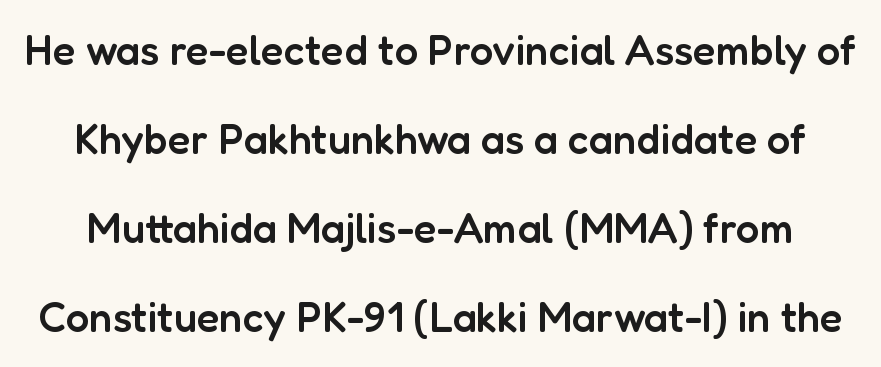
Between one letter and the next there's only the usual sliver of space. Characters remain perfectly vertical along every line. Is this a sans? Yes — the strokes have no serifs. Reading down the column, the eye jumps a long way to each next line. Semibold letterforms, between regular and bold. The rendering uses natural spacing where letterforms have individual widths.
